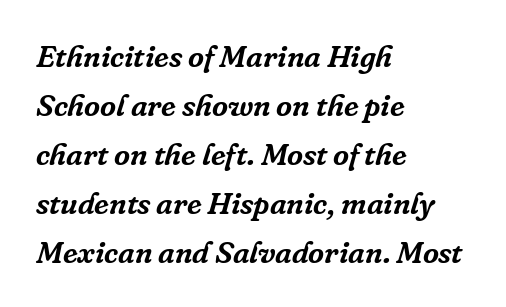
The image shows 31 px serif type, italic (leaning right); set left-aligned, normal line spacing (1.58x), normal letter spacing, not underlined; low stroke contrast and a medium x-height.
